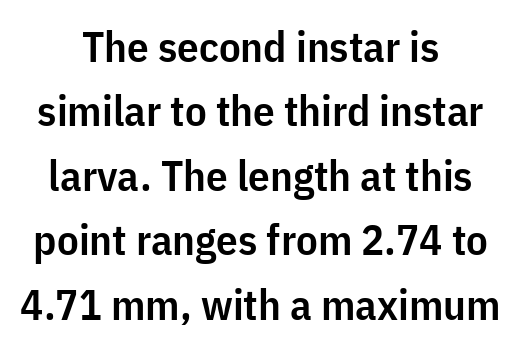
Q: Is the text bold? A: Semi-bold.
Q: Is the text italic (slanted)? A: No, it is upright.
Q: Is the typeface a serif or a sans-serif typeface? A: Sans-serif.
Q: Is the text underlined? A: No.
Q: How is the paragraph aligned? A: Centered.
Q: Is the spacing between letters normal or unusually wide? A: Normal.
Q: Is the spacing between lines tight, normal or loose? A: Normal.
Q: Width (condensed, normal, or wide)? A: Condensed.
Q: Stroke contrast? A: Low.
Q: x-height? A: Medium.
Q: Monospaced? A: No.
